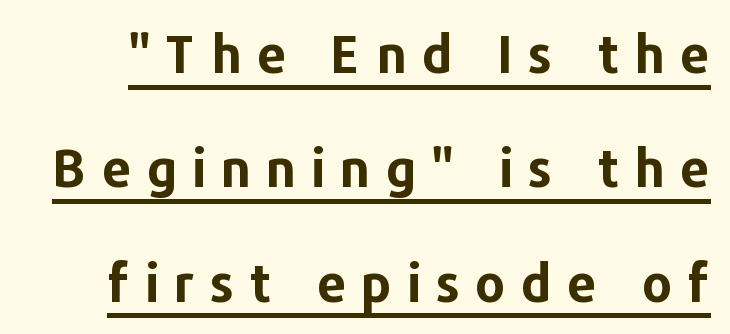
The rendering shows plain stroke endings on the letterforms — a sans-serif design. The letters advance in unequal steps, a hallmark of proportional type. Each word looks stretched out because of the extra space between its letters. Honestly, the rows look like they've been pulled way apart. The face used here has the dense, thick strokes of a bold.
